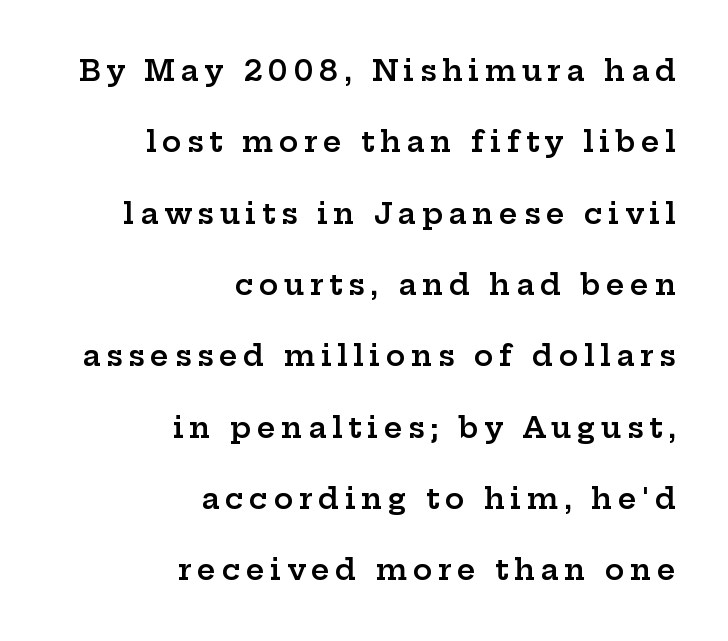
{"serif": "yes", "italic": "no", "bold": "semi", "weight": "semibold", "width": "wide", "stroke_contrast": "low", "x_height": "medium", "monospaced": "no", "underline": "no", "align": "right", "line_spacing": "loose", "line_spacing_ratio": 2.46, "glyph_px": 29}
